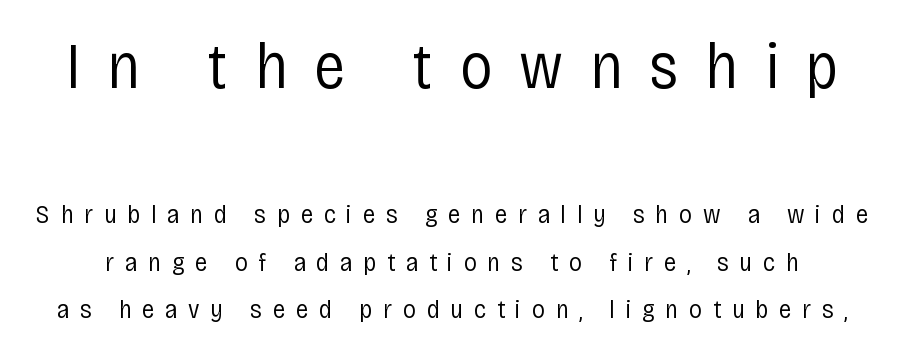
{"serif": "no", "italic": "no", "bold": "no", "weight": "regular", "width": "condensed", "stroke_contrast": "low", "x_height": "large", "monospaced": "no", "underline": "no", "line_spacing_ratio": 1.83, "letter_spacing": "wide", "letter_spacing_em": 0.41, "larger_block": "first", "size_ratio": 2.5, "glyph_px": 65}
